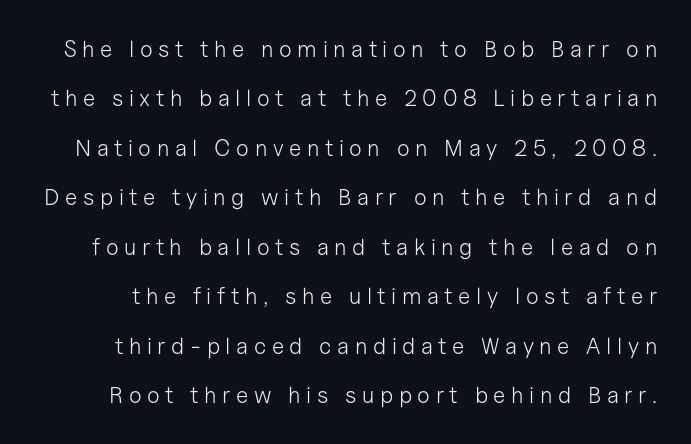
Q: Is the text bold? A: No.
Q: Is the text italic (slanted)? A: No, it is upright.
Q: Is the text underlined? A: No.
Q: Is the spacing between letters normal or unusually wide? A: Unusually wide.
Q: Is the spacing between lines tight, normal or loose? A: Loose.
